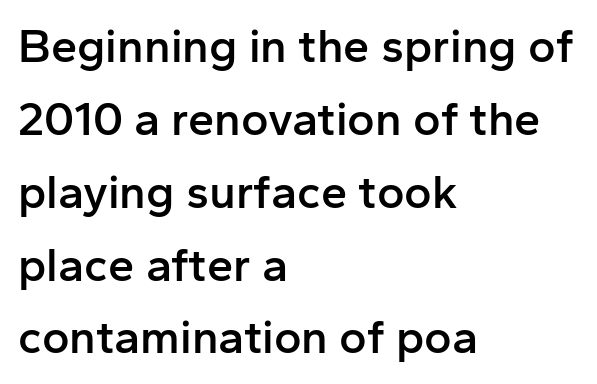
The image shows 47 px semibold sans-serif type, upright; set left-aligned, normal line spacing (1.55x), normal letter spacing, not underlined; low stroke contrast and a medium x-height.
